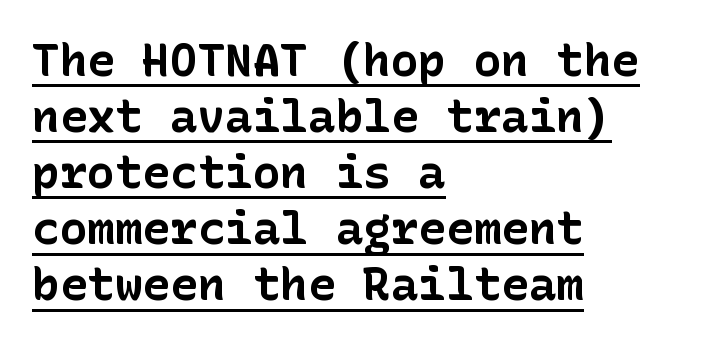
The image shows 46 px bold sans-serif type, upright; set left-aligned, line spacing 1.22x, normal letter spacing, underlined; low stroke contrast and a medium x-height.
